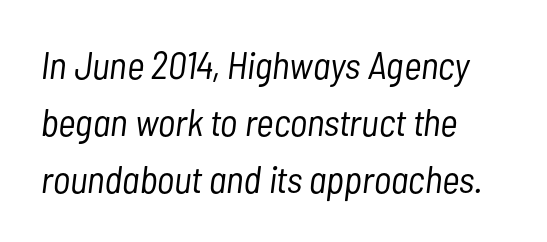
{"italic": "yes", "lean": "right", "slant_degrees": 7, "bold": "no", "weight": "light", "width": "condensed", "stroke_contrast": "low", "x_height": "medium", "monospaced": "no", "underline": "no", "align": "left", "line_spacing": "normal", "line_spacing_ratio": 1.5, "letter_spacing": "normal", "letter_spacing_em": 0.0, "glyph_px": 38}
